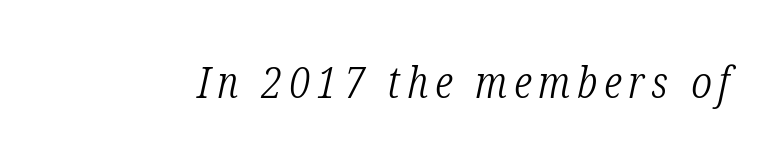
Every character sits at an angle, as italics do. A typesetter would label this face a serif. The strip under each line holds only bare page. Varying glyph widths throughout — classic text-font behaviour. The passage shown is not bold in any degree.
